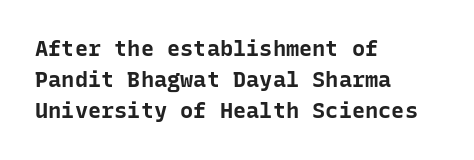
Q: Is the text bold? A: Yes.
Q: Is the text italic (slanted)? A: No, it is upright.
Q: Is the text underlined? A: No.
Q: How is the paragraph aligned? A: Left-aligned.
Q: Is the spacing between letters normal or unusually wide? A: Normal.
Q: Is the spacing between lines tight, normal or loose? A: Normal.
